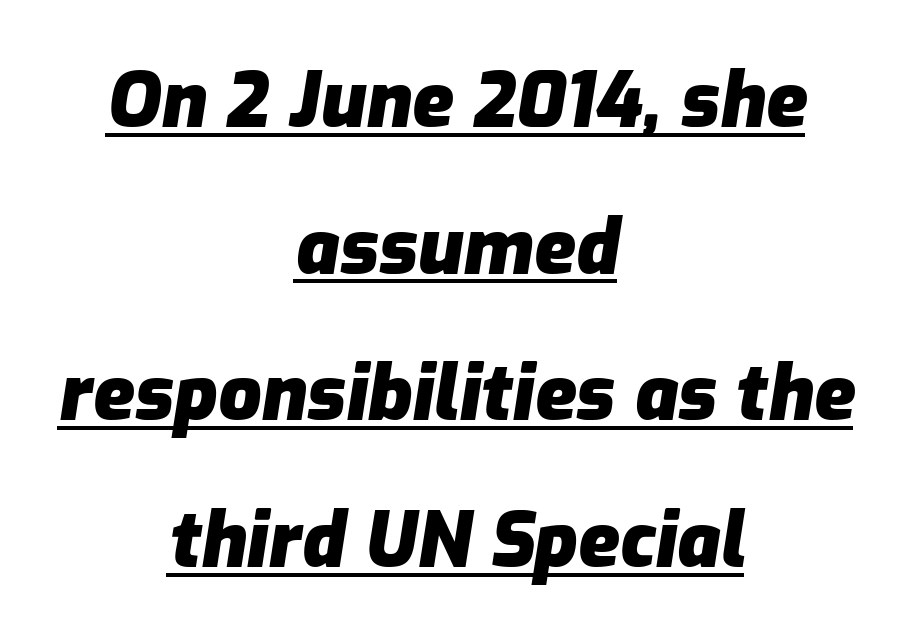
Characters follow at the spacing the type designer built in. You can see a thin bar hugging the bottom of the glyphs. You'd pick this weight for a headline — it's a proper bold. The lines are quadded center. You could not count columns in this text — the font is proportionally spaced.
